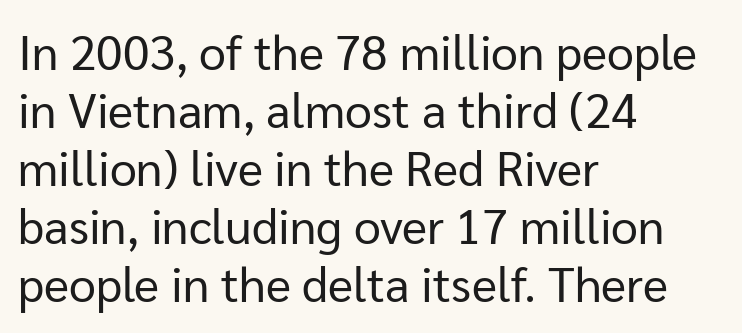
Q: Is the text bold? A: No.
Q: Is the text italic (slanted)? A: No, it is upright.
Q: Is the typeface a serif or a sans-serif typeface? A: Sans-serif.
Q: Is the text underlined? A: No.
Q: How is the paragraph aligned? A: Left-aligned.
Q: Is the spacing between letters normal or unusually wide? A: Normal.
Q: Width (condensed, normal, or wide)? A: Normal.
Q: Stroke contrast? A: Low.
Q: x-height? A: Medium.
Q: Monospaced? A: No.
